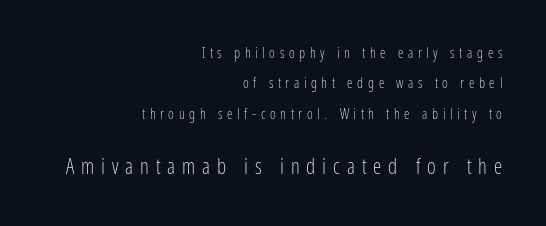
{"italic": "no", "bold": "no", "underline": "no", "align": "right", "line_spacing": "loose", "line_spacing_ratio": 2.17, "letter_spacing": "wide", "letter_spacing_em": 0.33, "larger_block": "second", "size_ratio": 1.5, "glyph_px": 21}
